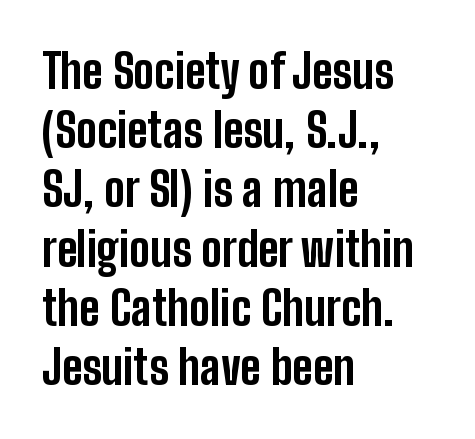
This sample has the flowing, uneven cadence of proportional lettering. The area under the type is left untouched. Do the letters lean? They stand straight. Typographically, this falls in the sans-serif category.
